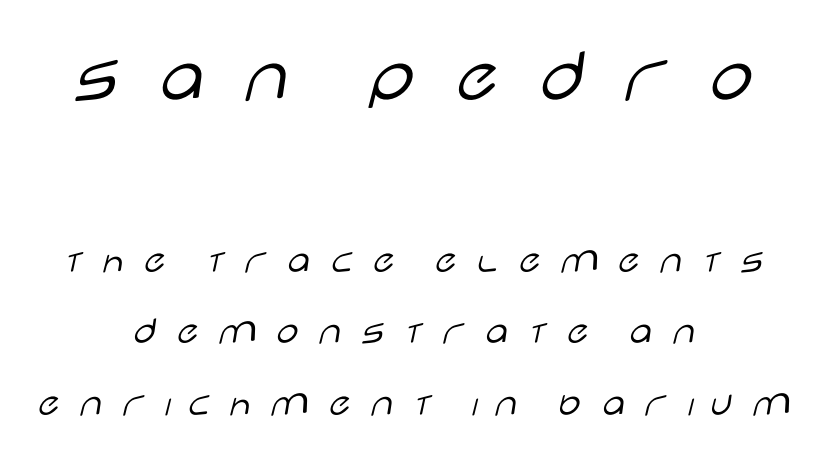
No extra ink here — the face is not bold. Larger block? The one above; the one below is distinctly smaller. Notice how the passage keeps no hard edge, just a central spine.
